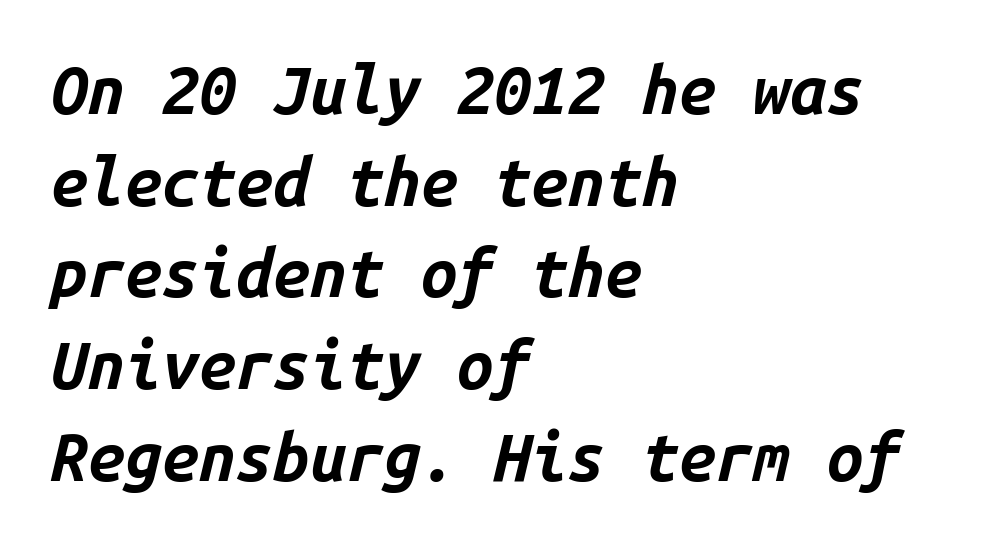
The image shows 66 px bold type, italic (leaning right), monospaced; set left-aligned, normal line spacing (1.39x), normal letter spacing, not underlined; low stroke contrast and a medium x-height.
